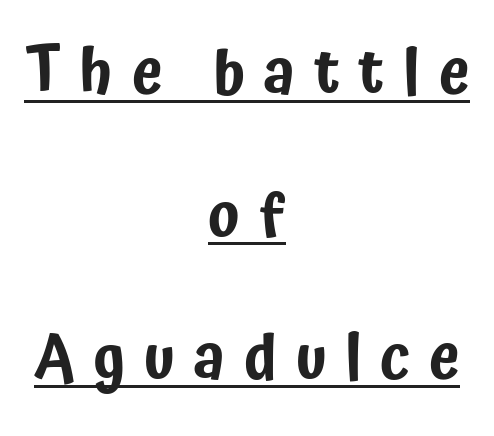
Emphasis is given by a line drawn under the lettering. The characters display no serif detailing; their extremities are plain. Quick note: not italic, upright. A great deal of white space separates one row of letters from the next.
